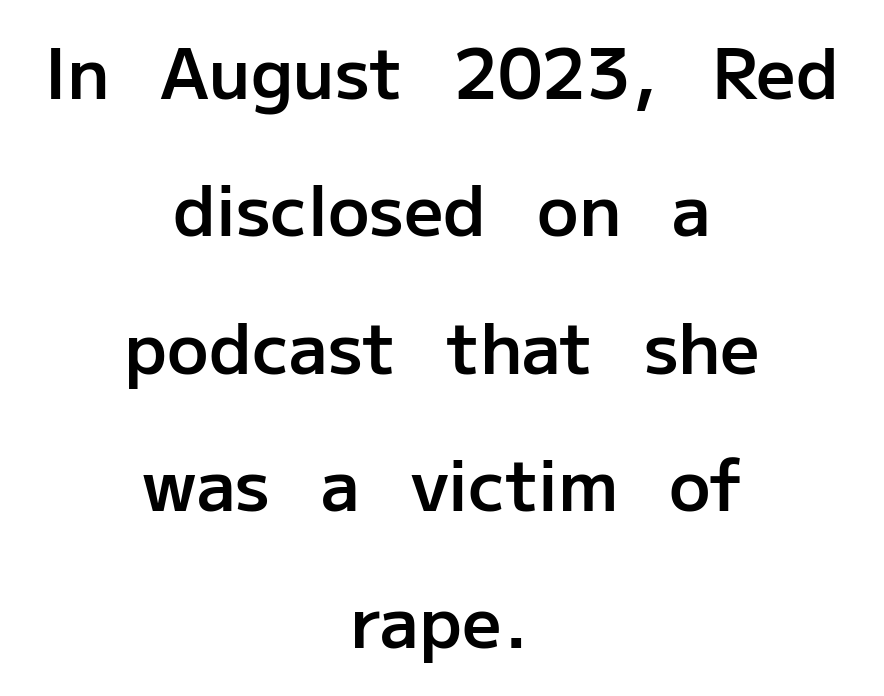
Descenders hang freely into open space. This block would shrink considerably if given ordinary leading; it's expanded now. Font category for this specimen: sans-serif. A bit beefed up — I'd call it semibold rather than bold. You could call the tracking neutral — neither tight nor loose.
